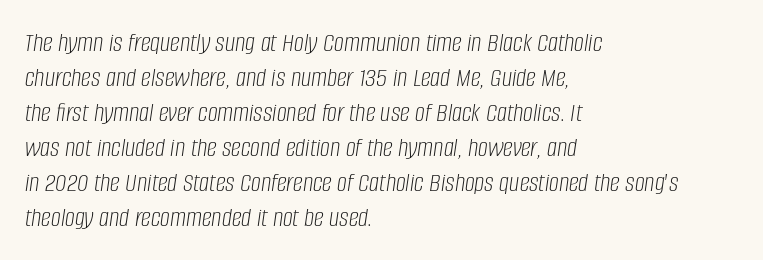
The image shows 28 px light, condensed type, italic (leaning right); set left-aligned, normal line spacing (1.25x), normal letter spacing, not underlined; low stroke contrast and a large x-height.
